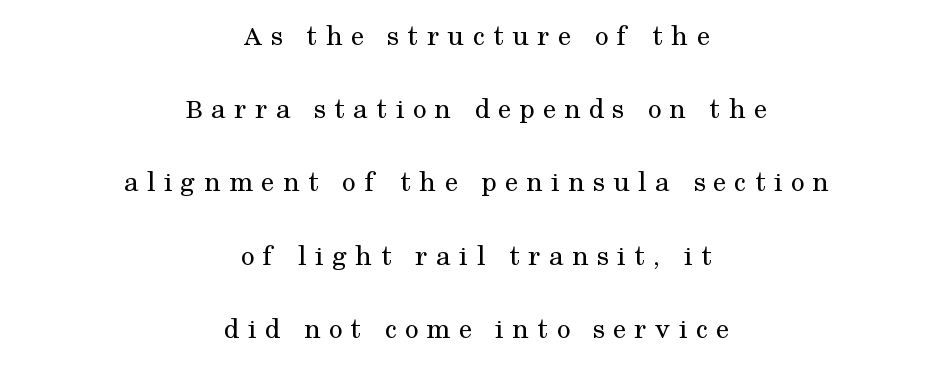
The image shows 30 px regular-weight serif type, upright; set centered, loose line spacing (2.44x), unusually wide letter spacing (+0.27 em), not underlined; medium stroke contrast and a medium x-height.
